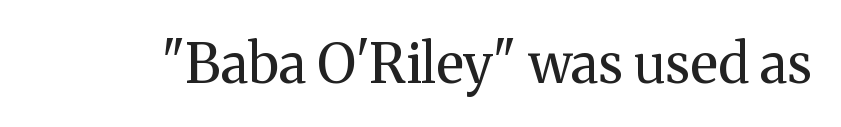
Q: Is the text bold? A: No.
Q: Is the text italic (slanted)? A: No, it is upright.
Q: Is the typeface a serif or a sans-serif typeface? A: Serif.
Q: Is the text underlined? A: No.
Q: Is the spacing between letters normal or unusually wide? A: Normal.
Q: Width (condensed, normal, or wide)? A: Normal.
Q: Stroke contrast? A: Medium.
Q: x-height? A: Medium.
Q: Monospaced? A: No.
